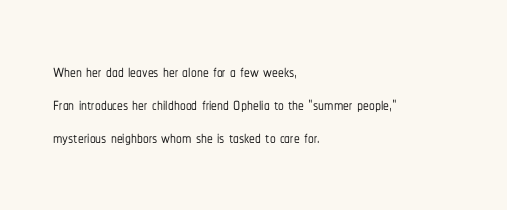
{"italic": "no", "underline": "no", "align": "left", "line_spacing": "normal", "line_spacing_ratio": 1.43, "letter_spacing": "normal", "letter_spacing_em": 0.0, "glyph_px": 23}
